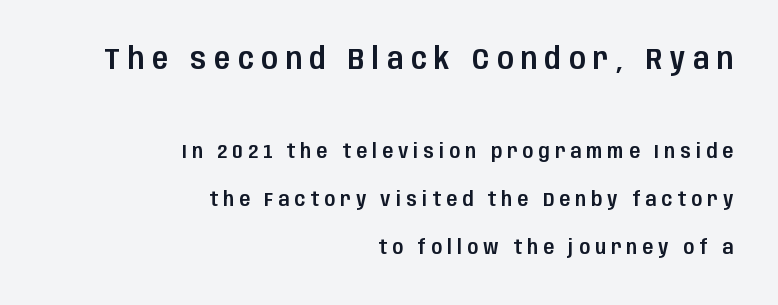
{"serif": "no", "italic": "no", "width": "condensed", "stroke_contrast": "low", "x_height": "large", "monospaced": "no", "underline": "no", "align": "right", "line_spacing": "loose", "line_spacing_ratio": 2.42, "letter_spacing": "wide", "letter_spacing_em": 0.26, "larger_block": "first", "size_ratio": 1.5, "glyph_px": 30}
